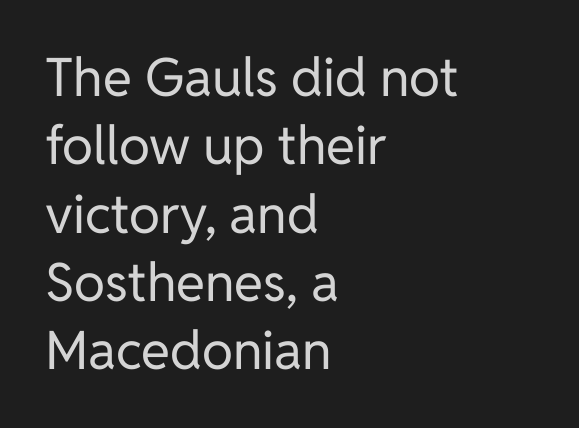
Unlike italic type, these characters show no tilt at all. Nope, no serifs anywhere on these letters. The space directly below the letters is spotless. Spacing verdict: proportional, widths tailored to each character.
